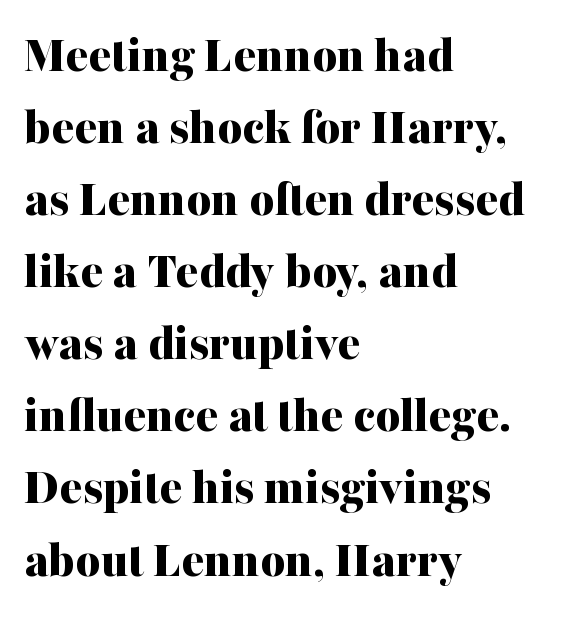
Is there much room between lines? A standard amount, neither cramped nor airy. Each word holds together tightly as a unit, with standard inter-letter gaps. Left-aligned paragraph, ragged on the right. The specimen omits any rule beneath the text block's lines. How heavy is the stroke? Heavy — this is a bold.
